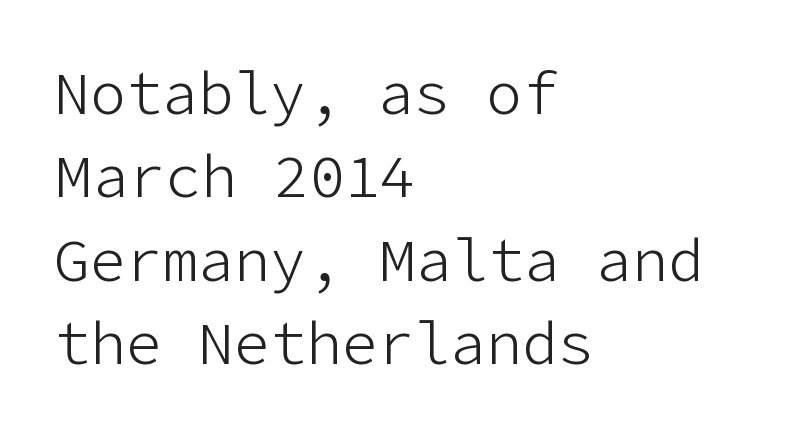
The image shows 60 px light sans-serif type, upright; set left-aligned, normal line spacing (1.39x), normal letter spacing, not underlined; low stroke contrast and a medium x-height.
